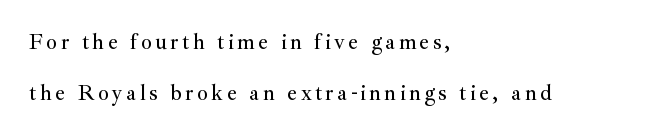
The strip under each line holds only bare page. A typesetter would call this leading open, well beyond the default. Is there any slant? The stems are plumb. The ragged edge is on the right, which tells us the setting is flush left.
